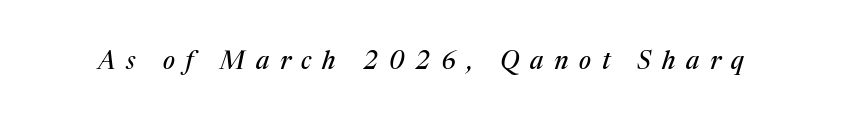
Q: Is the text italic (slanted)? A: Yes, it leans right by about 17 degrees.
Q: Is the text underlined? A: No.
Q: Is the spacing between letters normal or unusually wide? A: Unusually wide.
